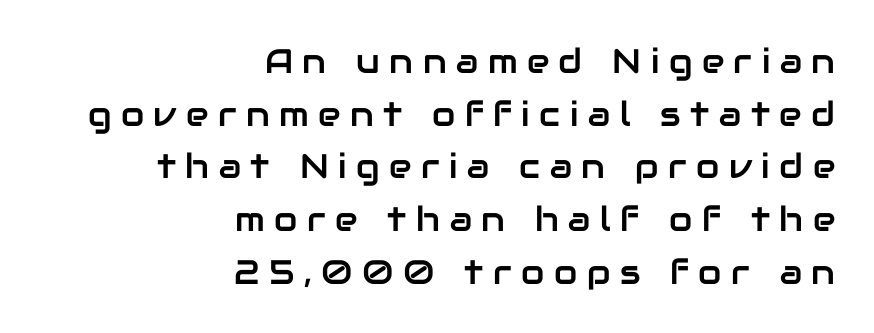
Q: Is the text italic (slanted)? A: No, it is upright.
Q: Is the typeface a serif or a sans-serif typeface? A: Sans-serif.
Q: Is the text underlined? A: No.
Q: How is the paragraph aligned? A: Right-aligned.
Q: Is the spacing between letters normal or unusually wide? A: Unusually wide.
Q: Is the spacing between lines tight, normal or loose? A: Normal.
Q: Width (condensed, normal, or wide)? A: Normal.
Q: Stroke contrast? A: Low.
Q: x-height? A: Medium.
Q: Monospaced? A: No.
